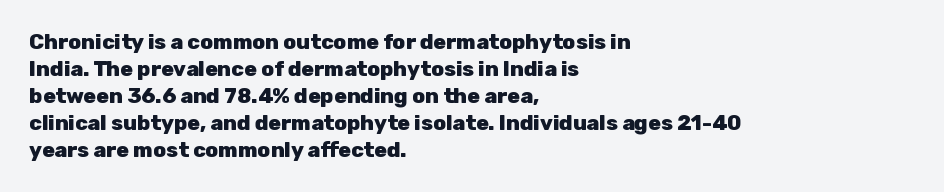
Which margin do the lines hug? The left one — the right edge is uneven. The foot of each line stays bare and open. Strokes here are thick enough to call this a true bold. Does the lettering tilt? It doesn't — this is upright. You could call the tracking neutral — neither tight nor loose. Interline gaps are of average width in this sample.
